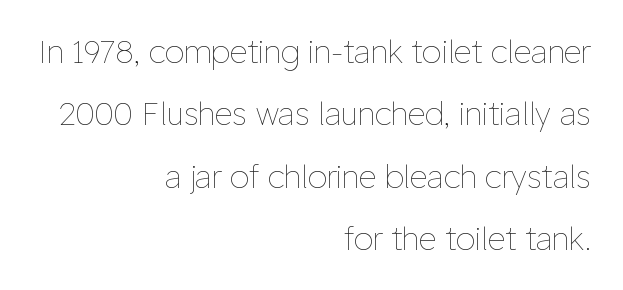
Q: Is the text bold? A: No.
Q: Is the text italic (slanted)? A: No, it is upright.
Q: Is the text underlined? A: No.
Q: How is the paragraph aligned? A: Right-aligned.
Q: Is the spacing between letters normal or unusually wide? A: Normal.
Q: Is the spacing between lines tight, normal or loose? A: Loose.
Q: Width (condensed, normal, or wide)? A: Normal.
Q: Stroke contrast? A: Low.
Q: x-height? A: Medium.
Q: Monospaced? A: No.
